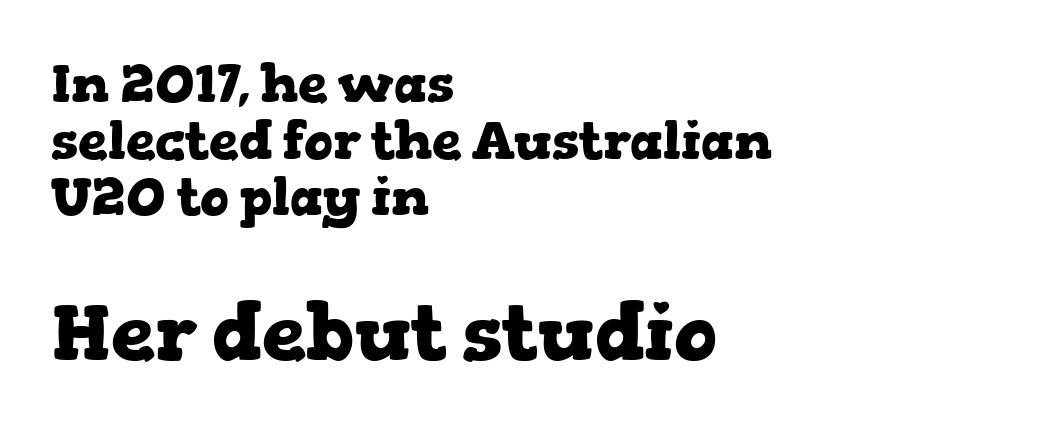
The image shows 79 px heavy, wide serif type, upright; set left-aligned, tight line spacing (1.07x), normal letter spacing, not underlined; the second (bottom) block is 1.49x larger; low stroke contrast and a medium x-height.
